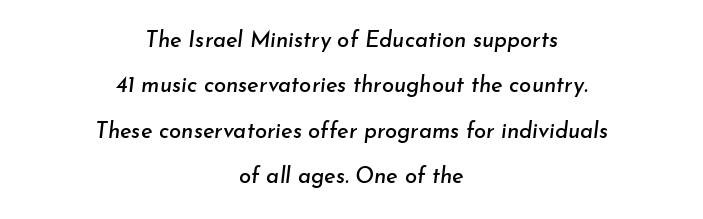
Q: Is the text italic (slanted)? A: Yes, it leans right by about 7 degrees.
Q: Is the text underlined? A: No.
Q: How is the paragraph aligned? A: Centered.
Q: Is the spacing between letters normal or unusually wide? A: Normal.
Q: Is the spacing between lines tight, normal or loose? A: Loose.
